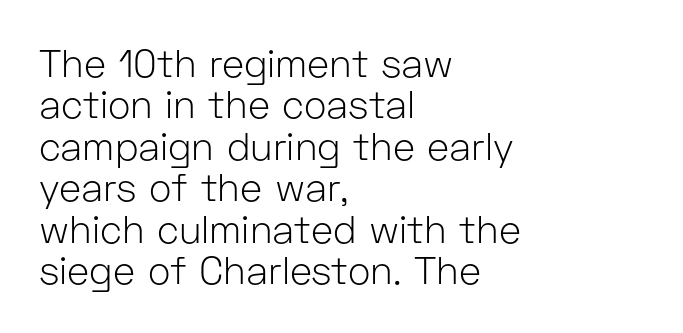
The image shows 38 px light sans-serif type, upright; set left-aligned, tight line spacing (1.09x), normal letter spacing, not underlined; low stroke contrast and a medium x-height.
